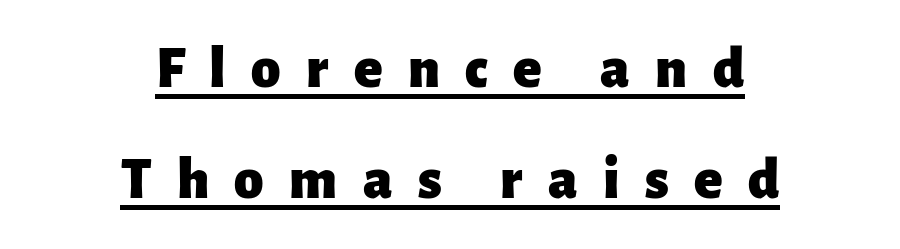
The image shows 59 px heavy sans-serif type, upright; set centered, line spacing 1.88x, unusually wide letter spacing (+0.43 em), underlined; low stroke contrast and a medium x-height.
